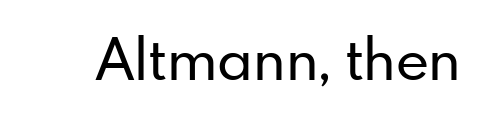
The font's upright variant was chosen for this text. The horizontal fit of the characters is conventional and even. Check where the strokes stop: nothing finishes them off — pure sans. Decoration check: the copy has no underline. Varying glyph widths throughout — classic text-font behaviour.
